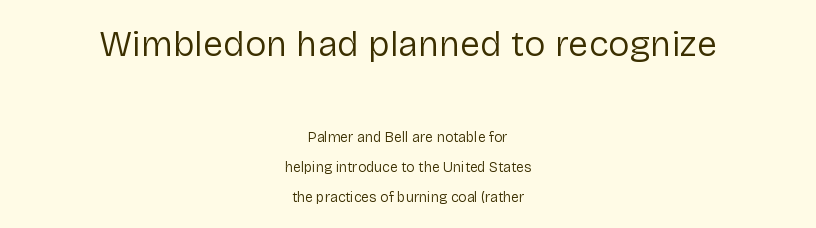
The image shows 36 px regular-weight sans-serif type, upright; set centered, loose line spacing (2.14x), normal letter spacing, not underlined; the first (top) block is 2.57x larger; low stroke contrast and a medium x-height.
